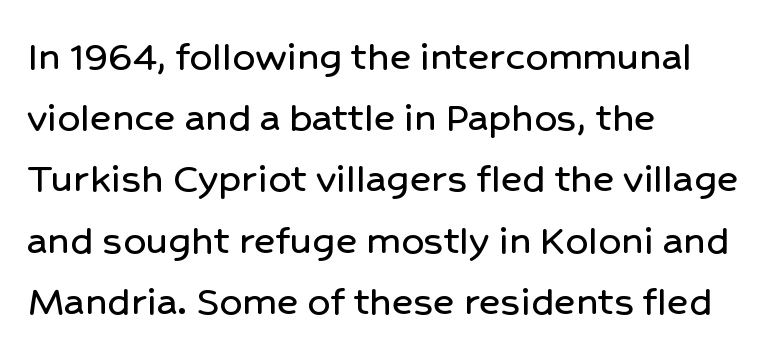
Q: Is the text italic (slanted)? A: No, it is upright.
Q: Is the typeface a serif or a sans-serif typeface? A: Sans-serif.
Q: Is the text underlined? A: No.
Q: How is the paragraph aligned? A: Left-aligned.
Q: Is the spacing between letters normal or unusually wide? A: Normal.
Q: Is the spacing between lines tight, normal or loose? A: Normal.
Q: Width (condensed, normal, or wide)? A: Normal.
Q: Stroke contrast? A: Low.
Q: x-height? A: Medium.
Q: Monospaced? A: No.
